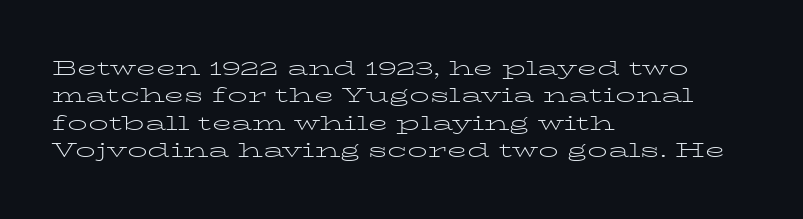
Caption: standard tracking, unaltered. Alignment: flush left. Line spacing here is normal. Weight: not bold — regular or lighter.
